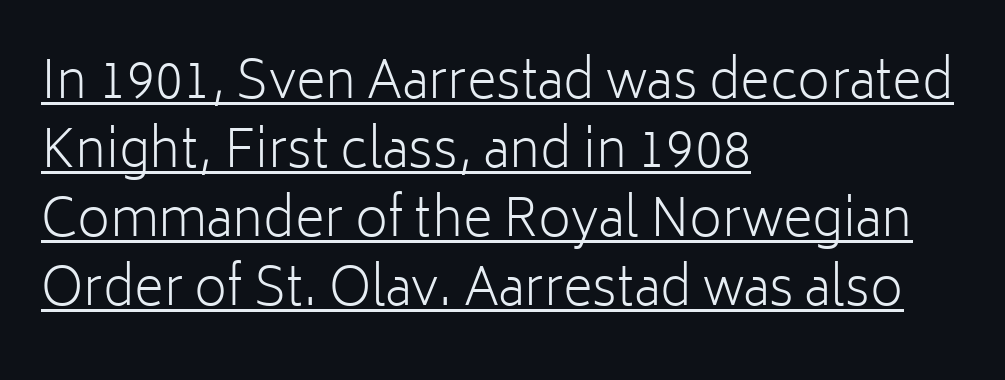
The image shows 51 px light sans-serif type, upright; set left-aligned, normal line spacing (1.35x), normal letter spacing, underlined; low stroke contrast and a medium x-height.
